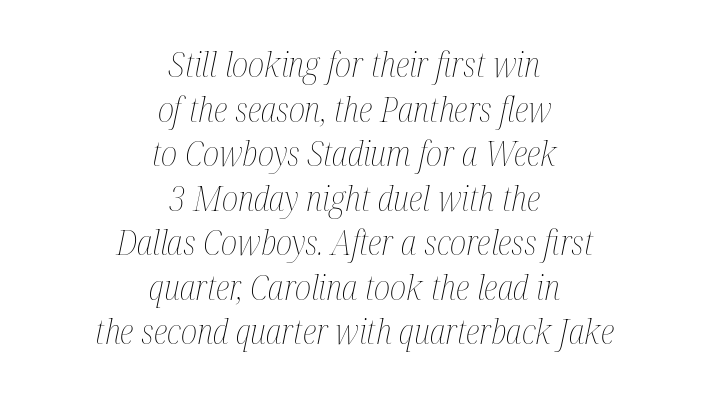
{"italic": "yes", "lean": "right", "slant_degrees": 12, "bold": "no", "weight": "thin", "width": "condensed", "stroke_contrast": "medium", "x_height": "medium", "monospaced": "no", "underline": "no", "align": "center", "line_spacing": "normal", "line_spacing_ratio": 1.31, "letter_spacing": "normal", "letter_spacing_em": 0.0, "glyph_px": 34}
